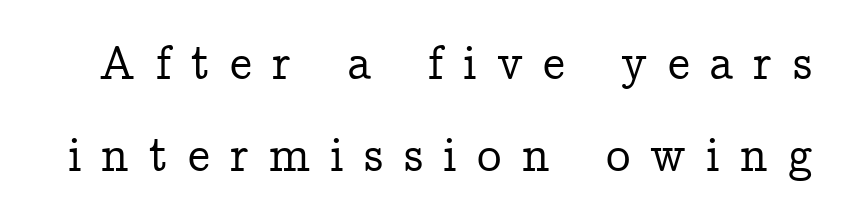
The image shows 49 px serif type, upright; set line spacing 1.87x, unusually wide letter spacing (+0.41 em), not underlined; low stroke contrast and a medium x-height.
